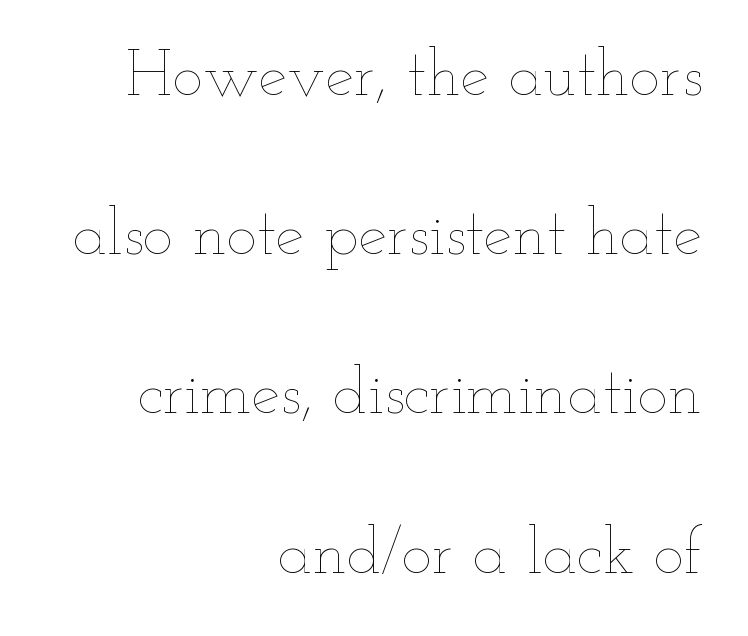
The image shows 65 px thin, wide type, upright; set right-aligned, loose line spacing (2.45x), normal letter spacing, not underlined; low stroke contrast and a small x-height.
